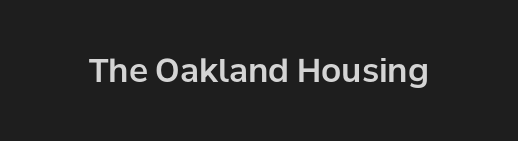
The image shows 32 px sans-serif type, upright; set normal letter spacing, not underlined; low stroke contrast and a medium x-height.
